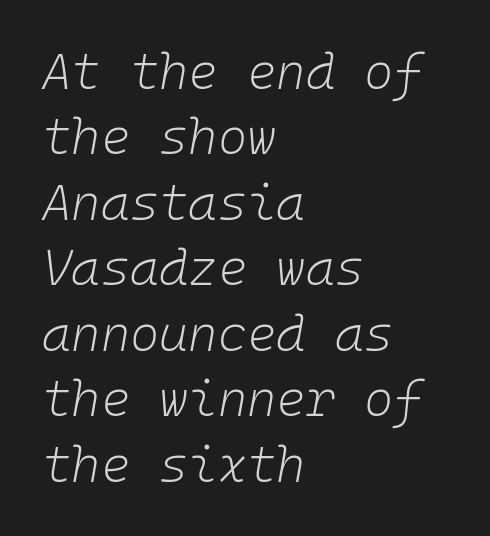
{"italic": "yes", "lean": "right", "slant_degrees": 10, "bold": "no", "weight": "light", "width": "normal", "stroke_contrast": "low", "x_height": "medium", "monospaced": "yes", "underline": "no", "align": "left", "line_spacing": "normal", "line_spacing_ratio": 1.31, "letter_spacing": "normal", "letter_spacing_em": 0.0, "glyph_px": 50}
